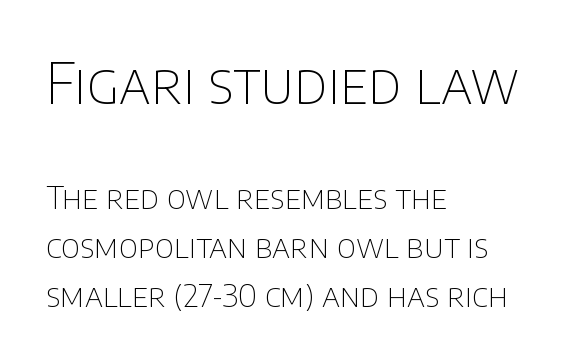
{"serif": "no", "italic": "no", "bold": "no", "weight": "thin", "width": "normal", "stroke_contrast": "low", "x_height": "large", "monospaced": "no", "underline": "no", "align": "left", "line_spacing": "normal", "line_spacing_ratio": 1.53, "letter_spacing": "normal", "letter_spacing_em": 0.0, "larger_block": "first", "size_ratio": 1.75, "glyph_px": 56}
